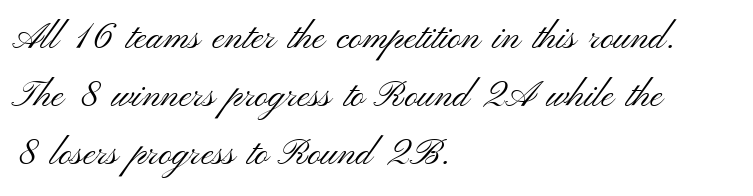
{"serif": "no", "bold": "no", "weight": "light", "width": "wide", "stroke_contrast": "medium", "x_height": "small", "monospaced": "no", "underline": "no", "align": "left", "line_spacing": "normal", "line_spacing_ratio": 1.57, "letter_spacing": "normal", "letter_spacing_em": 0.0, "glyph_px": 37}
